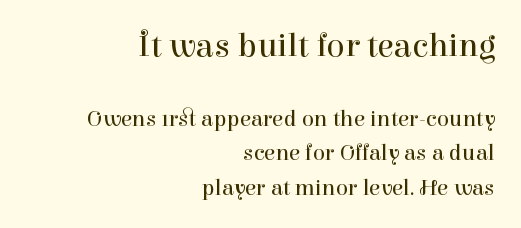
{"serif": "yes", "italic": "no", "bold": "no", "weight": "regular", "width": "normal", "stroke_contrast": "high", "x_height": "medium", "monospaced": "no", "underline": "no", "align": "right", "line_spacing": "normal", "line_spacing_ratio": 1.51, "letter_spacing": "normal", "letter_spacing_em": 0.0, "larger_block": "first", "size_ratio": 1.48, "glyph_px": 34}
